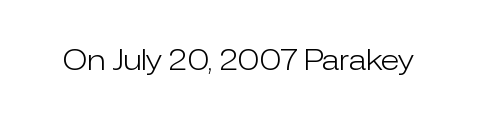
The letters stand straight up with perfectly vertical stems. Decoration check: the copy has no underline. Weight: not bold — regular or lighter. Letter spacing: default.
